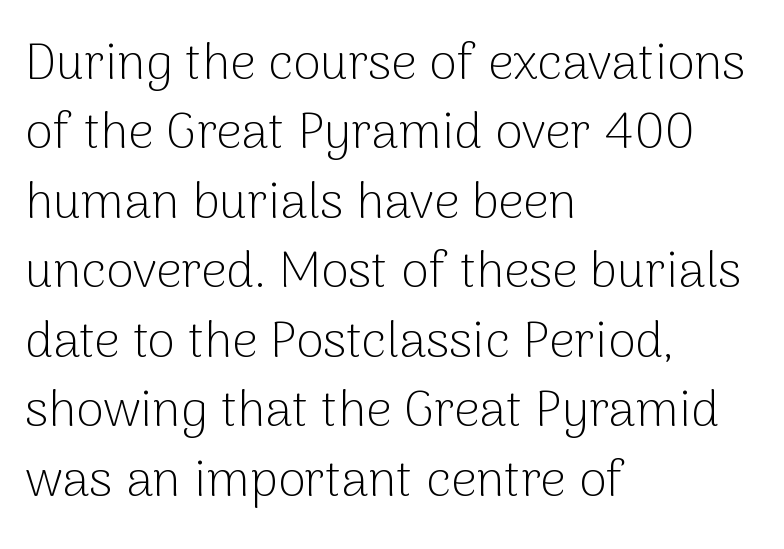
A clean baseline with only descenders dipping below it. Quick note: interline space is typical. The paragraph has a hard left edge and a soft right edge. Tracking here is standard; glyphs follow each other at the usual distance. Each letter keeps its own natural width here, so spacing adapts to shape.
